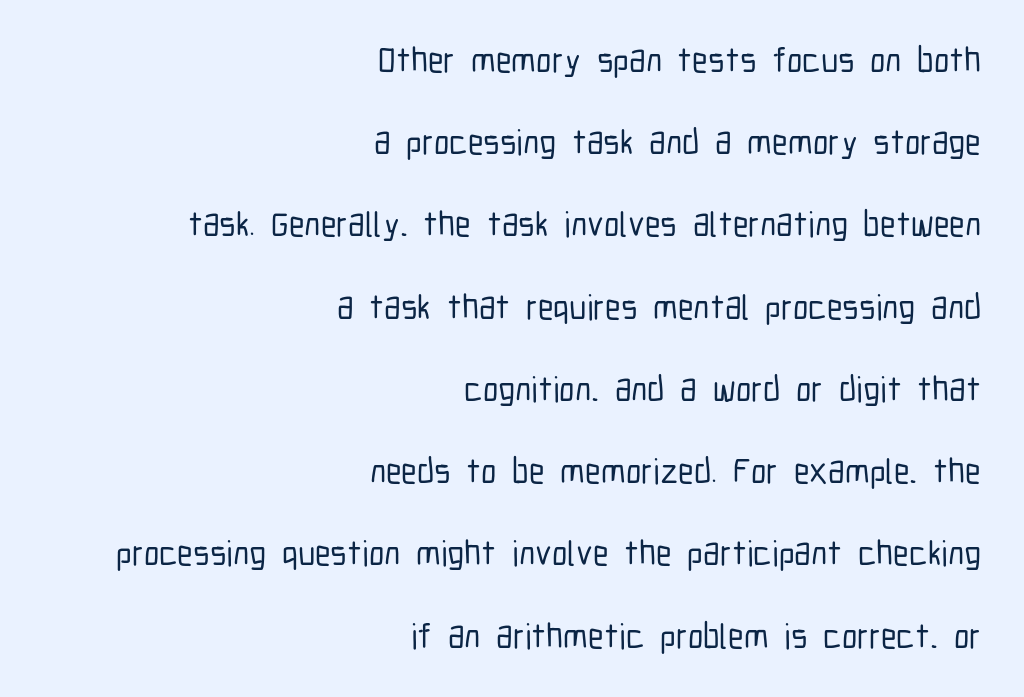
{"serif": "no", "italic": "no", "width": "condensed", "stroke_contrast": "low", "x_height": "medium", "monospaced": "no", "underline": "no", "align": "right", "line_spacing": "loose", "line_spacing_ratio": 2.35, "letter_spacing": "normal", "letter_spacing_em": 0.0, "glyph_px": 35}
